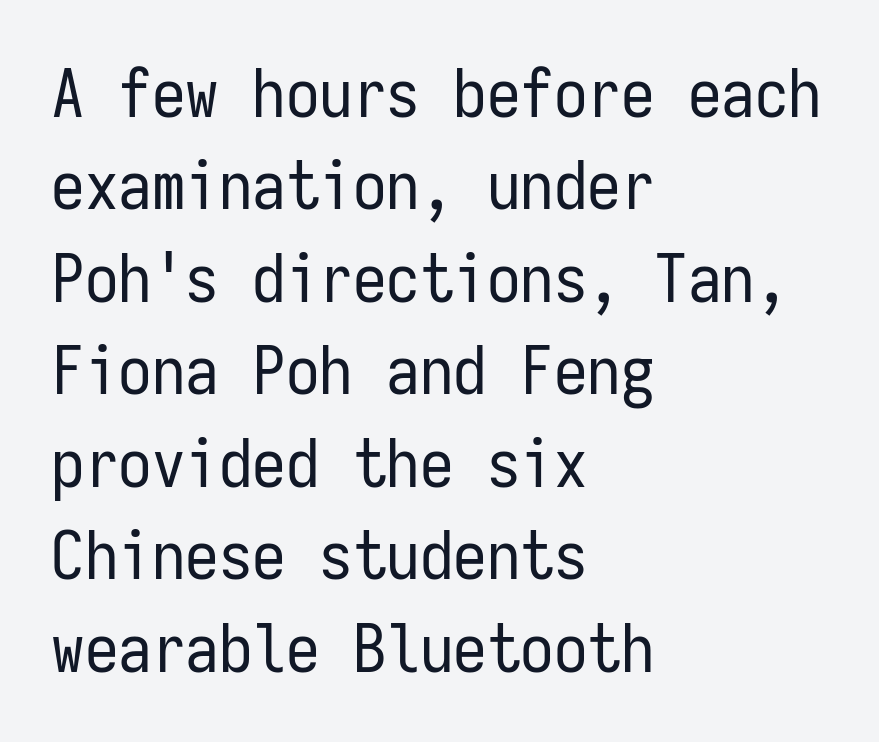
{"serif": "no", "italic": "no", "bold": "no", "weight": "regular", "width": "condensed", "stroke_contrast": "low", "x_height": "medium", "monospaced": "yes", "underline": "no", "align": "left", "line_spacing": "normal", "line_spacing_ratio": 1.38, "letter_spacing": "normal", "letter_spacing_em": 0.0, "glyph_px": 67}
